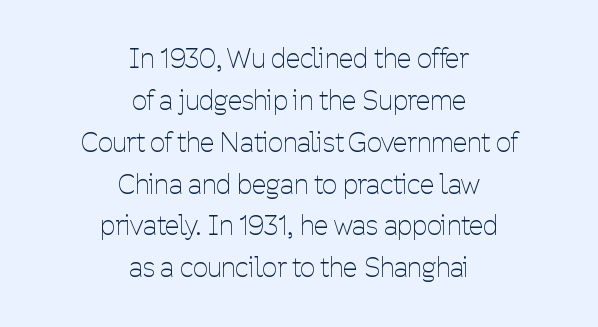
Q: Is the text bold? A: No.
Q: Is the text italic (slanted)? A: No, it is upright.
Q: Is the text underlined? A: No.
Q: How is the paragraph aligned? A: Centered.
Q: Is the spacing between letters normal or unusually wide? A: Normal.
Q: Is the spacing between lines tight, normal or loose? A: Normal.
